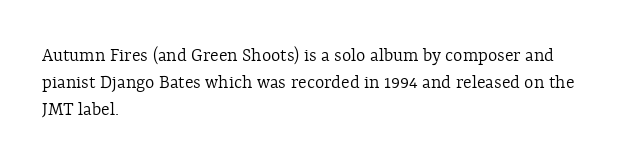
Q: Is the text bold? A: No.
Q: Is the text italic (slanted)? A: No, it is upright.
Q: Is the text underlined? A: No.
Q: How is the paragraph aligned? A: Left-aligned.
Q: Is the spacing between letters normal or unusually wide? A: Normal.
Q: Is the spacing between lines tight, normal or loose? A: Normal.
